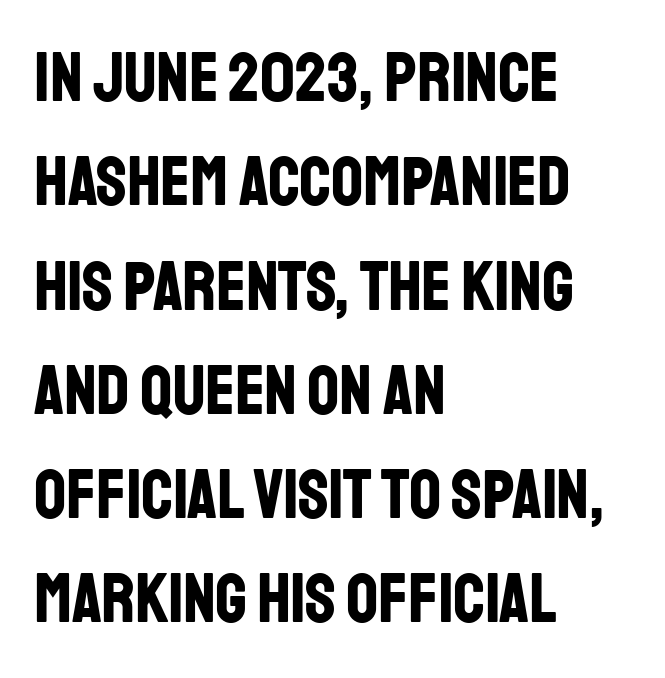
Q: Is the text bold? A: Yes.
Q: Is the text italic (slanted)? A: No, it is upright.
Q: Is the typeface a serif or a sans-serif typeface? A: Sans-serif.
Q: Is the text underlined? A: No.
Q: How is the paragraph aligned? A: Left-aligned.
Q: Is the spacing between letters normal or unusually wide? A: Normal.
Q: Is the spacing between lines tight, normal or loose? A: Normal.
Q: Width (condensed, normal, or wide)? A: Condensed.
Q: Stroke contrast? A: Low.
Q: x-height? A: Large.
Q: Monospaced? A: No.
